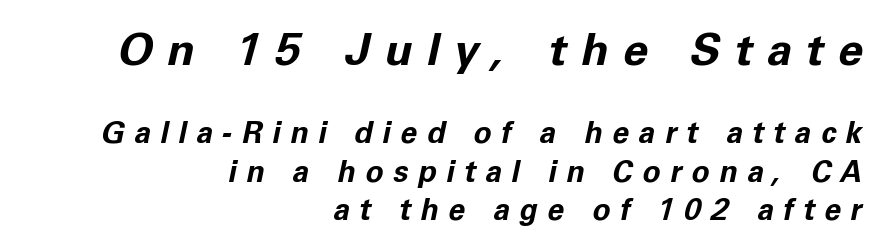
{"italic": "yes", "lean": "right", "slant_degrees": 11, "bold": "yes", "weight": "bold", "width": "normal", "stroke_contrast": "low", "x_height": "medium", "monospaced": "no", "underline": "no", "align": "right", "line_spacing": "normal", "line_spacing_ratio": 1.29, "letter_spacing": "wide", "letter_spacing_em": 0.32, "larger_block": "first", "size_ratio": 1.5, "glyph_px": 45}
